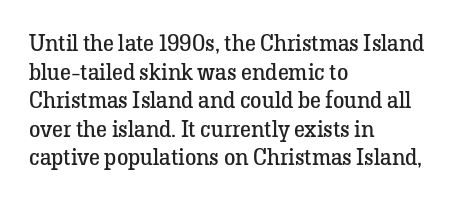
Q: Is the text bold? A: No.
Q: Is the text italic (slanted)? A: No, it is upright.
Q: Is the text underlined? A: No.
Q: How is the paragraph aligned? A: Left-aligned.
Q: Is the spacing between letters normal or unusually wide? A: Normal.
